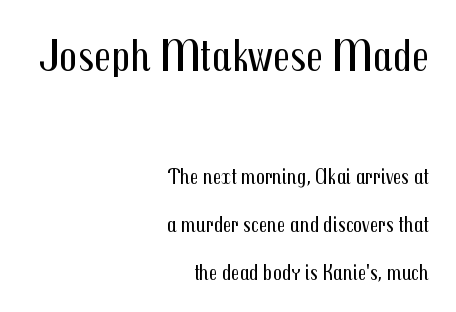
Which chunk is bigger? The first one — the top block dwarfs the bottom. Students, note that the glyphs here touch the page at normal intervals. In terms of posture, this sample is upright. The string is rendered with underlining switched off. The face used here is proportionally spaced, like ordinary book or web type. The lines are spread far apart with generous leading.
